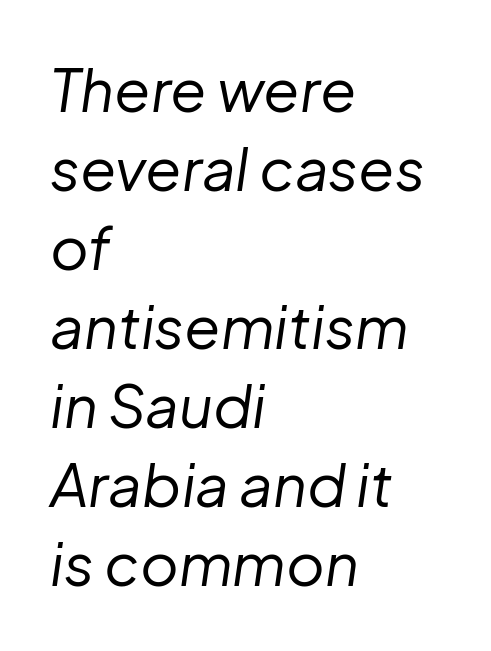
{"italic": "yes", "lean": "right", "slant_degrees": 8, "bold": "no", "weight": "regular", "width": "normal", "stroke_contrast": "low", "x_height": "medium", "monospaced": "no", "underline": "no", "align": "left", "line_spacing": "normal", "line_spacing_ratio": 1.34, "letter_spacing": "normal", "letter_spacing_em": 0.0, "glyph_px": 59}
